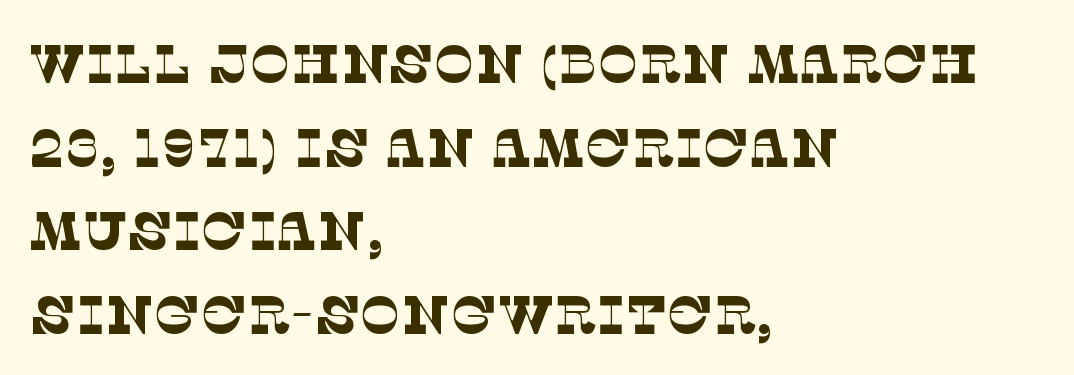
The string is rendered with underlining switched off. A typesetter would call this leading conventional body-copy spacing. One-word summary of the alignment: left. Tracking here is standard; glyphs follow each other at the usual distance. Examine the stroke ends and you'll spot serifs. Letters have the restrained weight of plain body copy at most.
